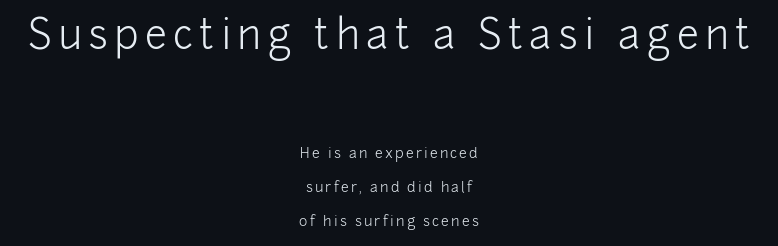
{"serif": "no", "italic": "no", "bold": "no", "weight": "light", "width": "normal", "stroke_contrast": "low", "x_height": "medium", "monospaced": "no", "underline": "no", "align": "center", "line_spacing": "loose", "line_spacing_ratio": 2.44, "larger_block": "first", "size_ratio": 2.86, "glyph_px": 40}
